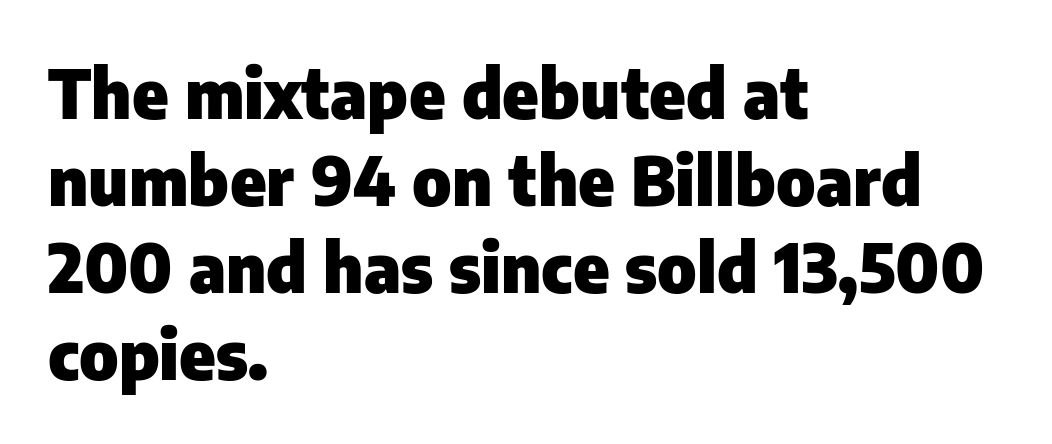
Q: Is the text bold? A: Yes.
Q: Is the text italic (slanted)? A: No, it is upright.
Q: Is the typeface a serif or a sans-serif typeface? A: Sans-serif.
Q: Is the text underlined? A: No.
Q: How is the paragraph aligned? A: Left-aligned.
Q: Is the spacing between letters normal or unusually wide? A: Normal.
Q: Is the spacing between lines tight, normal or loose? A: Normal.
Q: Width (condensed, normal, or wide)? A: Normal.
Q: Stroke contrast? A: Low.
Q: x-height? A: Medium.
Q: Monospaced? A: No.
